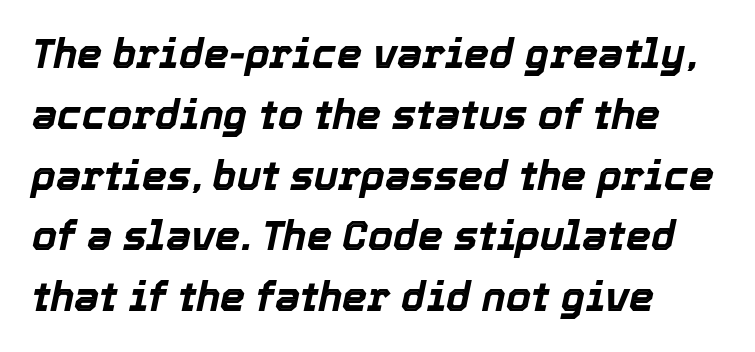
{"italic": "yes", "lean": "right", "slant_degrees": 12, "bold": "yes", "weight": "bold", "width": "normal", "x_height": "medium", "monospaced": "no", "underline": "no", "line_spacing": "normal", "line_spacing_ratio": 1.52, "letter_spacing": "normal", "letter_spacing_em": 0.0, "glyph_px": 40}
